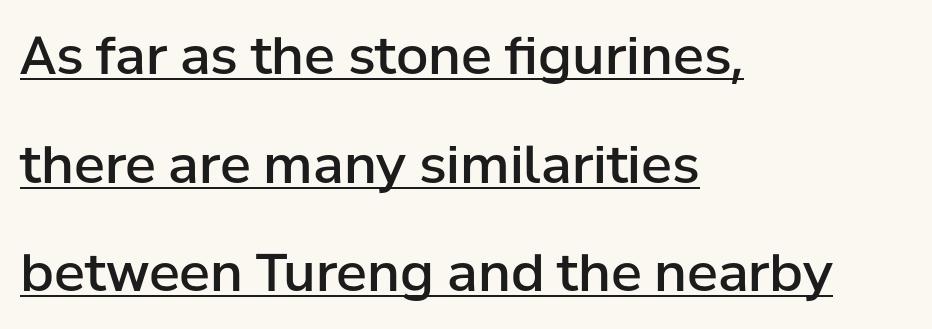
The image shows 52 px semibold sans-serif type, upright; set left-aligned, loose line spacing (2.09x), normal letter spacing, underlined; low stroke contrast and a medium x-height.
